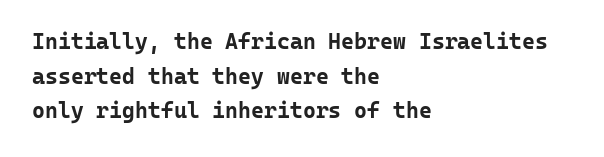
This sample uses an upright cut, with every glyph sitting square on the baseline. Whoever set this chose a conventional vertical rhythm. Students, note that the glyphs here touch the page at normal intervals. Strokes here are thick enough to call this a true bold.
